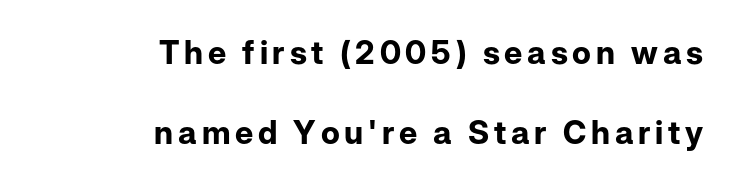
A full-strength bold gives these letters their thick strokes. This rendering features lettering with no underline. The paragraph shown leans on its right margin. You could fit nearly another row in the gap between these rows.
